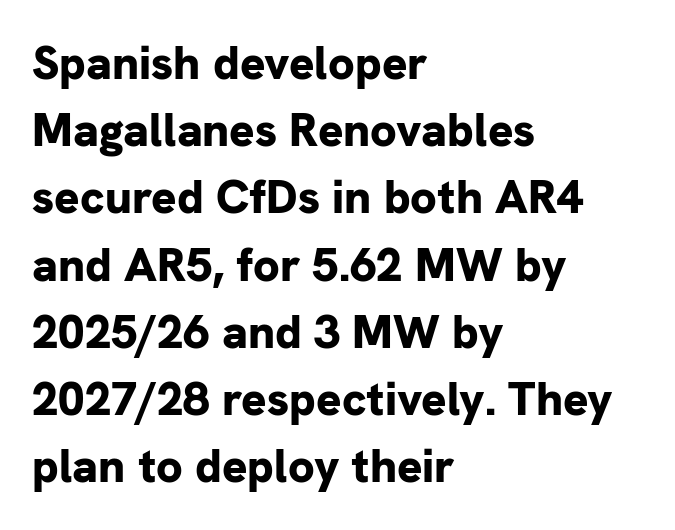
The image shows 47 px bold sans-serif type, upright; set left-aligned, normal line spacing (1.43x), normal letter spacing, not underlined; low stroke contrast and a medium x-height.
